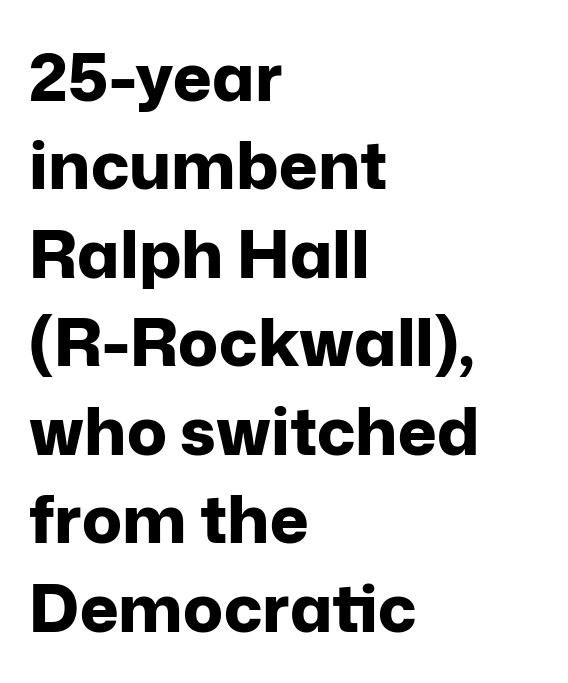
The image shows 66 px bold sans-serif type, upright; set left-aligned, normal line spacing (1.34x), normal letter spacing, not underlined; low stroke contrast and a medium x-height.
